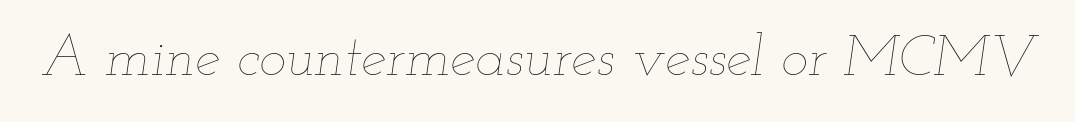
{"italic": "yes", "lean": "right", "slant_degrees": 12, "bold": "no", "weight": "thin", "width": "wide", "stroke_contrast": "low", "x_height": "small", "monospaced": "no", "underline": "no", "letter_spacing": "normal", "letter_spacing_em": 0.0, "glyph_px": 57}
